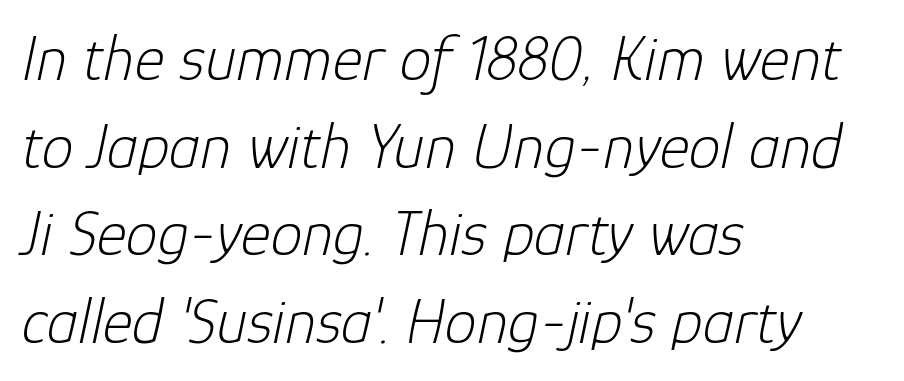
The image shows 64 px light type, italic (leaning right); set left-aligned, normal line spacing (1.37x), normal letter spacing, not underlined; low stroke contrast and a medium x-height.
